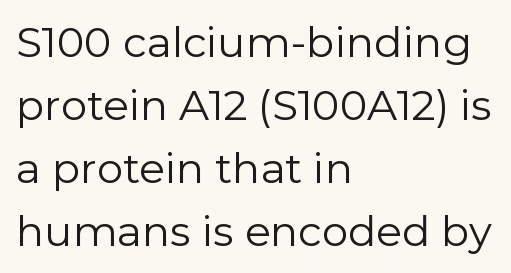
Q: Is the text bold? A: No.
Q: Is the text italic (slanted)? A: No, it is upright.
Q: Is the typeface a serif or a sans-serif typeface? A: Sans-serif.
Q: Is the text underlined? A: No.
Q: How is the paragraph aligned? A: Left-aligned.
Q: Is the spacing between letters normal or unusually wide? A: Normal.
Q: Is the spacing between lines tight, normal or loose? A: Normal.
Q: Width (condensed, normal, or wide)? A: Normal.
Q: Stroke contrast? A: Low.
Q: x-height? A: Medium.
Q: Monospaced? A: No.
